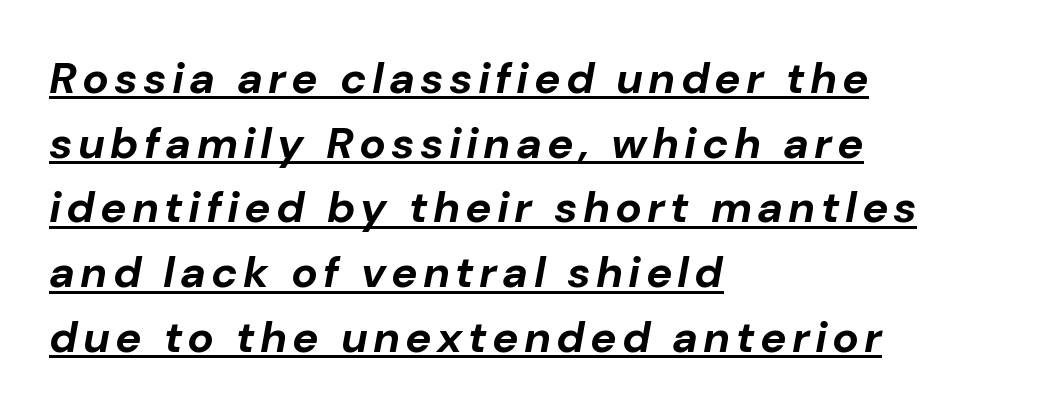
Bold? Absolutely — the strokes are thick and heavy. Is this a fixed-width face? No — the glyphs have proportional, varying widths. Where is the straight margin? On the left. Reading down the column, the eye jumps a familiar distance to each next line.
